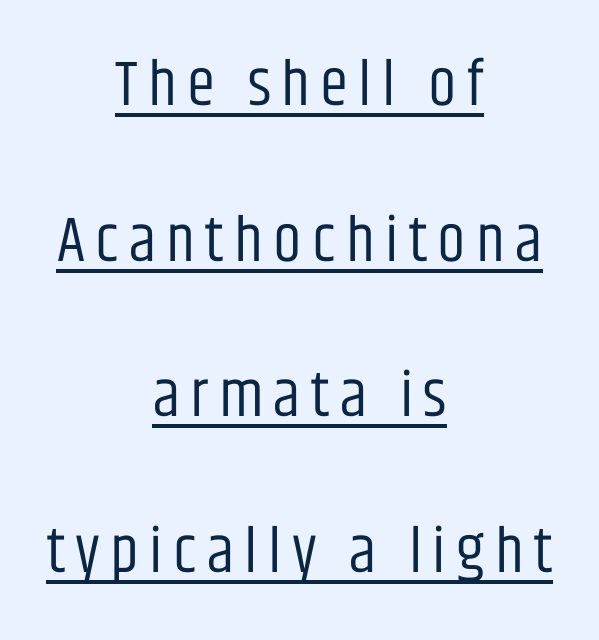
The image shows 64 px regular-weight, condensed sans-serif type, upright; set centered, loose line spacing (2.43x), underlined; low stroke contrast and a large x-height.
